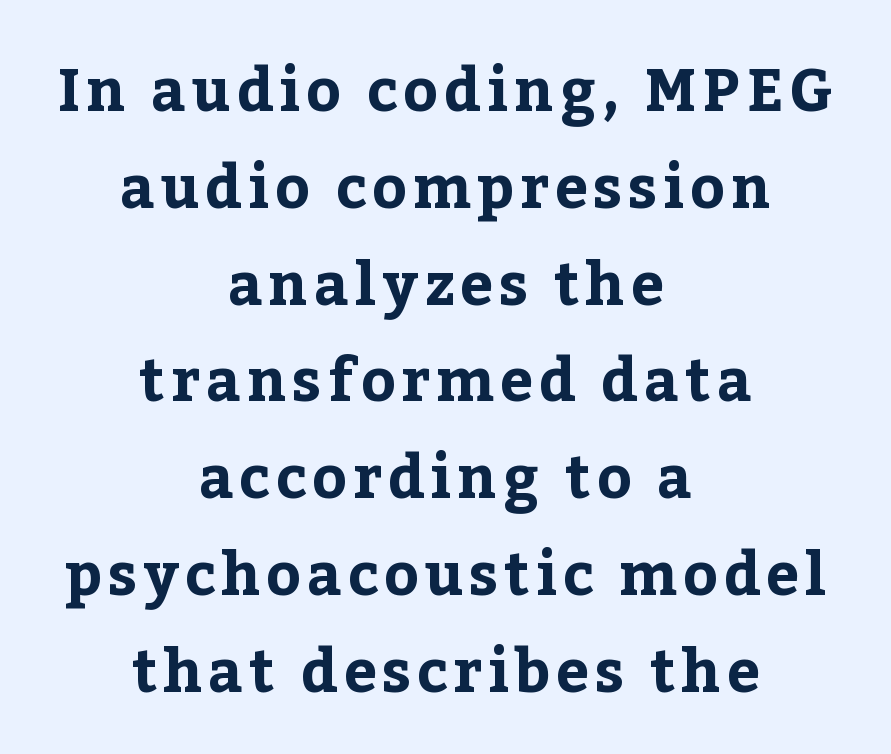
Q: Is the text bold? A: Yes.
Q: Is the text italic (slanted)? A: No, it is upright.
Q: Is the typeface a serif or a sans-serif typeface? A: Serif.
Q: Is the text underlined? A: No.
Q: How is the paragraph aligned? A: Centered.
Q: Is the spacing between lines tight, normal or loose? A: Normal.
Q: Width (condensed, normal, or wide)? A: Normal.
Q: Stroke contrast? A: Low.
Q: x-height? A: Medium.
Q: Monospaced? A: No.
